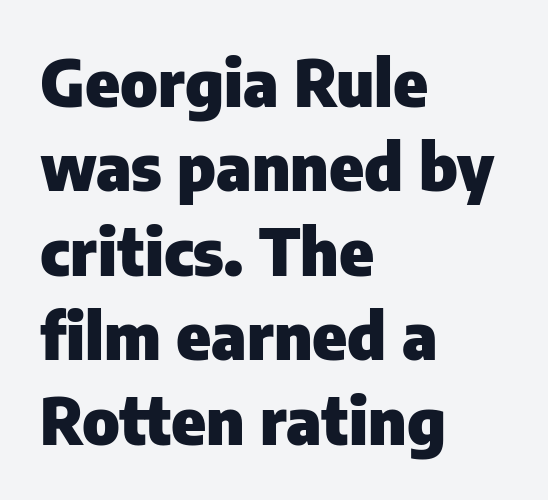
The image shows 65 px heavy sans-serif type, upright; set left-aligned, normal line spacing (1.3x), normal letter spacing, not underlined; low stroke contrast and a medium x-height.
